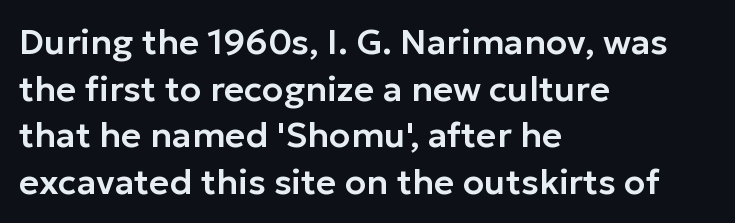
{"serif": "no", "italic": "no", "width": "normal", "stroke_contrast": "low", "x_height": "medium", "monospaced": "no", "underline": "no", "align": "left", "line_spacing": "normal", "line_spacing_ratio": 1.33, "letter_spacing": "normal", "letter_spacing_em": 0.0, "glyph_px": 35}
